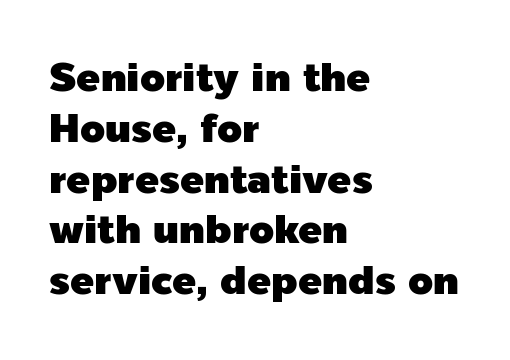
The image shows 40 px sans-serif type, upright; set left-aligned, normal line spacing (1.27x), normal letter spacing, not underlined; a medium x-height.
